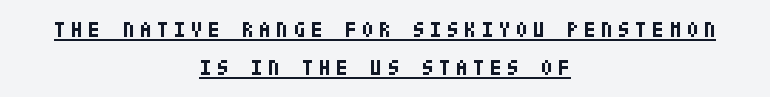
The image shows 22 px bold type, upright; set centered, line spacing 1.73x, unusually wide letter spacing (+0.23 em), underlined.
